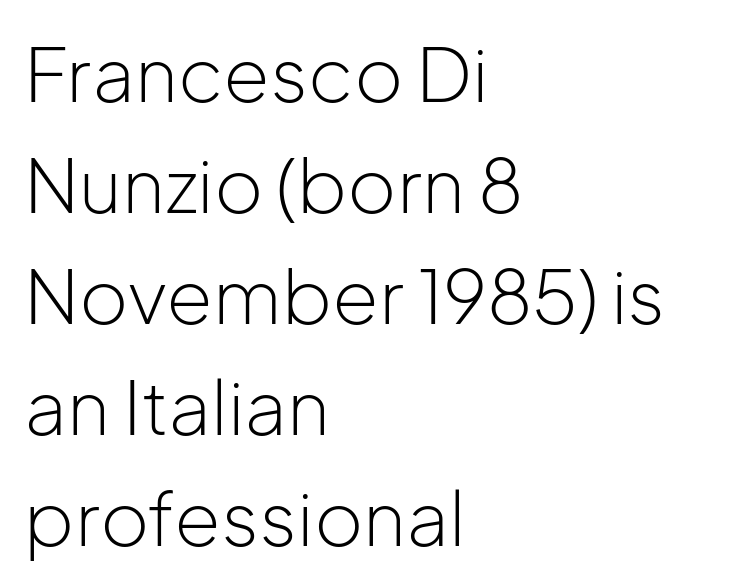
Q: Is the text bold? A: No.
Q: Is the text italic (slanted)? A: No, it is upright.
Q: Is the typeface a serif or a sans-serif typeface? A: Sans-serif.
Q: Is the text underlined? A: No.
Q: How is the paragraph aligned? A: Left-aligned.
Q: Is the spacing between letters normal or unusually wide? A: Normal.
Q: Is the spacing between lines tight, normal or loose? A: Normal.
Q: Width (condensed, normal, or wide)? A: Normal.
Q: Stroke contrast? A: Low.
Q: x-height? A: Medium.
Q: Monospaced? A: No.
